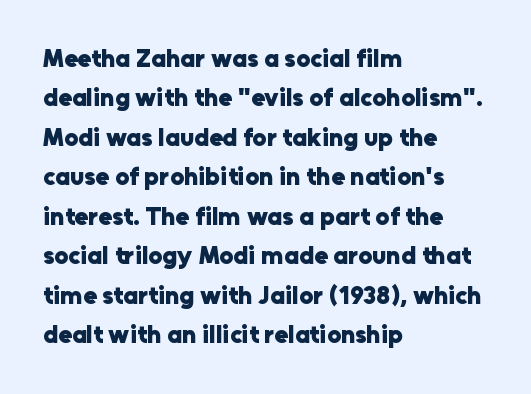
Evenly set lines give the paragraph a standard silhouette. Glance below the letters and you will spot only blank space. Typeset ragged right — the left edge is the straight one. This sample uses plain, unmodified letter spacing. Style check: upright. I'd describe the lettering as bold — thick and assertive.
